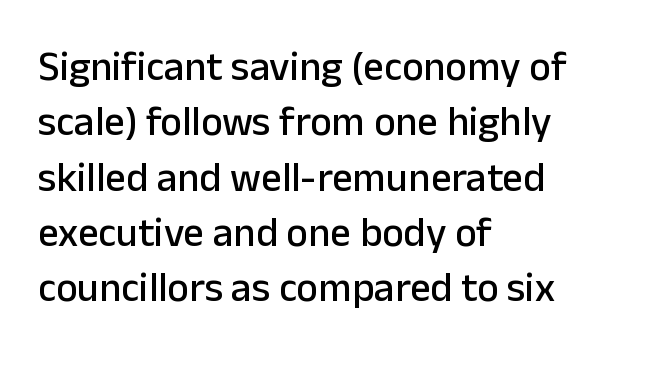
Q: Is the text italic (slanted)? A: No, it is upright.
Q: Is the typeface a serif or a sans-serif typeface? A: Sans-serif.
Q: Is the text underlined? A: No.
Q: How is the paragraph aligned? A: Left-aligned.
Q: Is the spacing between letters normal or unusually wide? A: Normal.
Q: Is the spacing between lines tight, normal or loose? A: Normal.
Q: Width (condensed, normal, or wide)? A: Normal.
Q: Stroke contrast? A: Low.
Q: x-height? A: Medium.
Q: Monospaced? A: No.
